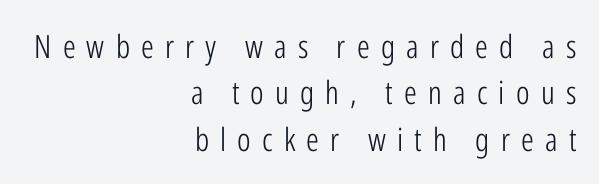
The image shows 32 px light, condensed sans-serif type, upright; set right-aligned, normal line spacing (1.45x), unusually wide letter spacing (+0.35 em), not underlined; low stroke contrast and a medium x-height.
